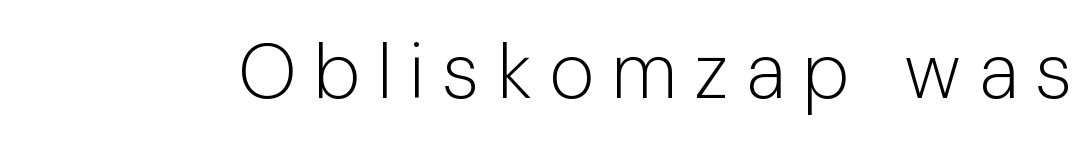
{"serif": "no", "italic": "no", "bold": "no", "weight": "light", "width": "normal", "stroke_contrast": "low", "x_height": "medium", "monospaced": "no", "underline": "no", "letter_spacing": "wide", "letter_spacing_em": 0.22, "glyph_px": 78}
